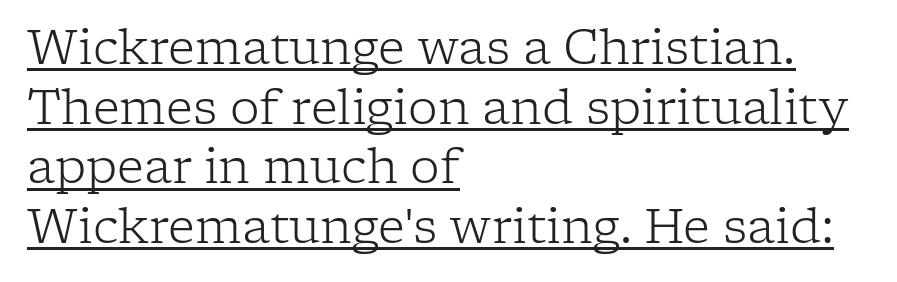
The image shows 47 px light serif type, upright; set left-aligned, normal line spacing (1.27x), normal letter spacing, underlined; low stroke contrast and a medium x-height.
